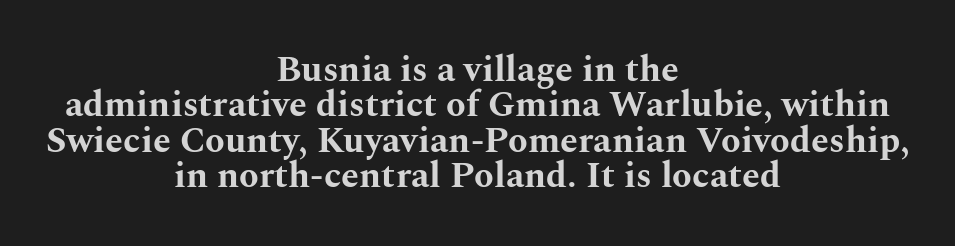
Q: Is the text bold? A: Yes.
Q: Is the text italic (slanted)? A: No, it is upright.
Q: Is the typeface a serif or a sans-serif typeface? A: Serif.
Q: Is the text underlined? A: No.
Q: How is the paragraph aligned? A: Centered.
Q: Is the spacing between letters normal or unusually wide? A: Normal.
Q: Is the spacing between lines tight, normal or loose? A: Tight.
Q: Width (condensed, normal, or wide)? A: Wide.
Q: Stroke contrast? A: Medium.
Q: x-height? A: Medium.
Q: Monospaced? A: No.
